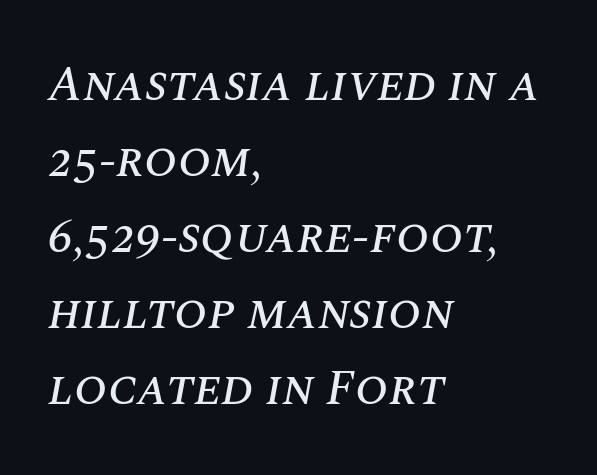
{"italic": "yes", "lean": "right", "slant_degrees": 10, "width": "normal", "stroke_contrast": "medium", "x_height": "large", "monospaced": "no", "underline": "no", "align": "left", "line_spacing": "normal", "line_spacing_ratio": 1.55, "letter_spacing": "normal", "letter_spacing_em": 0.0, "glyph_px": 49}
